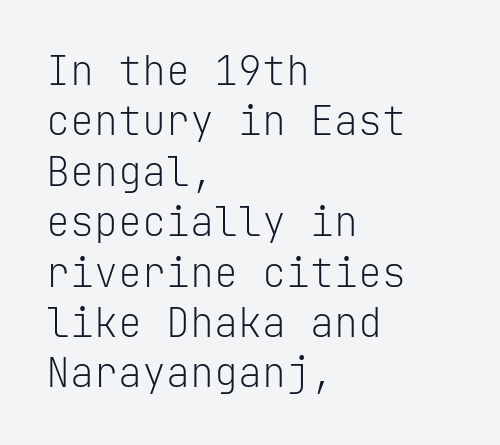
The image shows 40 px light sans-serif type, upright, monospaced; set left-aligned, normal line spacing (1.26x), normal letter spacing, not underlined; low stroke contrast and a medium x-height.
